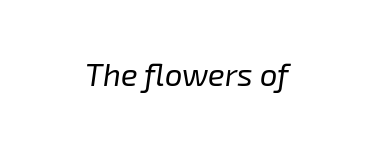
{"italic": "yes", "lean": "right", "slant_degrees": 8, "bold": "no", "weight": "regular", "width": "normal", "stroke_contrast": "low", "x_height": "medium", "monospaced": "no", "underline": "no", "letter_spacing": "normal", "letter_spacing_em": 0.0, "glyph_px": 31}
